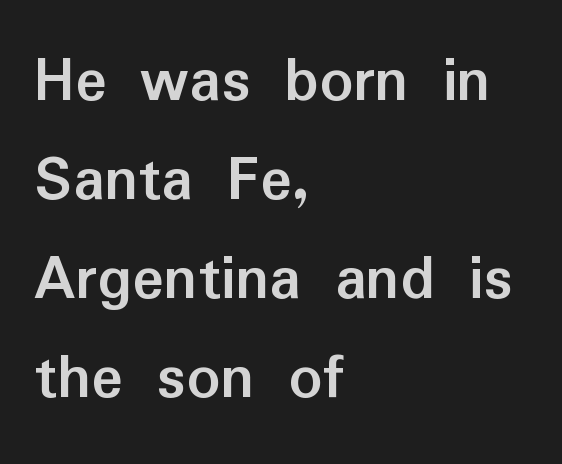
{"serif": "no", "italic": "no", "bold": "yes", "weight": "semibold", "width": "normal", "stroke_contrast": "low", "x_height": "medium", "monospaced": "no", "underline": "no", "align": "left", "line_spacing": "normal", "line_spacing_ratio": 1.5, "letter_spacing": "normal", "letter_spacing_em": 0.0, "glyph_px": 66}
